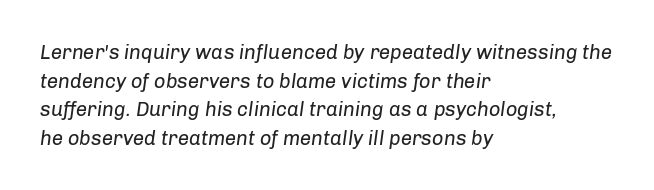
The image shows 20 px text type, italic (leaning right); set left-aligned, normal line spacing (1.43x), normal letter spacing, not underlined.
